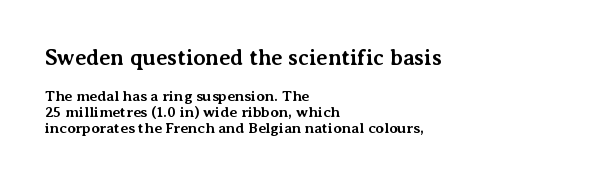
The image shows 22 px bold type, upright; set left-aligned, tight line spacing (1.09x), normal letter spacing, not underlined; the first (top) block is 1.47x larger.
